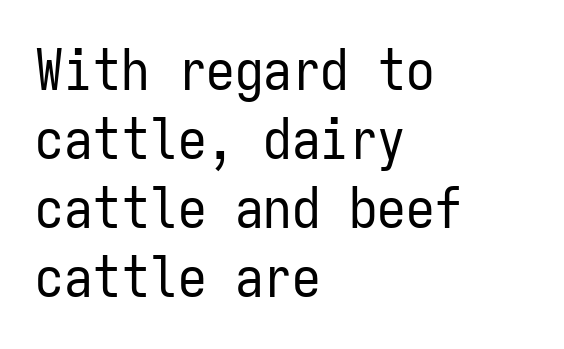
Q: Is the text bold? A: No.
Q: Is the text italic (slanted)? A: No, it is upright.
Q: Is the typeface a serif or a sans-serif typeface? A: Sans-serif.
Q: Is the text underlined? A: No.
Q: How is the paragraph aligned? A: Left-aligned.
Q: Is the spacing between letters normal or unusually wide? A: Normal.
Q: Width (condensed, normal, or wide)? A: Condensed.
Q: Stroke contrast? A: Low.
Q: x-height? A: Medium.
Q: Monospaced? A: Yes.
